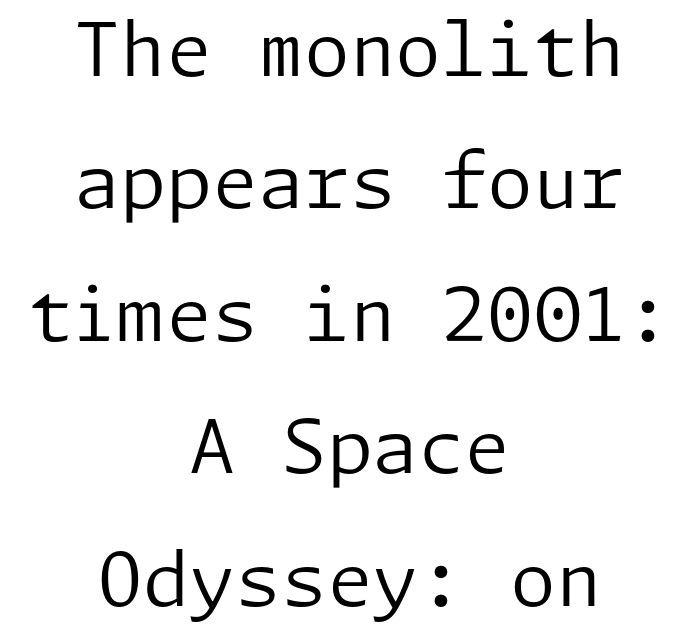
The image shows 74 px regular-weight sans-serif type, upright; set centered, line spacing 1.79x, normal letter spacing, not underlined; low stroke contrast and a medium x-height.
